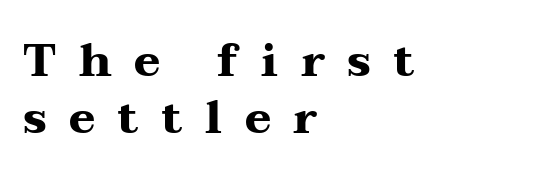
Q: Is the text bold? A: Yes.
Q: Is the text italic (slanted)? A: No, it is upright.
Q: Is the typeface a serif or a sans-serif typeface? A: Serif.
Q: Is the text underlined? A: No.
Q: How is the paragraph aligned? A: Left-aligned.
Q: Is the spacing between letters normal or unusually wide? A: Unusually wide.
Q: Is the spacing between lines tight, normal or loose? A: Normal.
Q: Width (condensed, normal, or wide)? A: Wide.
Q: Stroke contrast? A: Medium.
Q: x-height? A: Medium.
Q: Monospaced? A: No.
